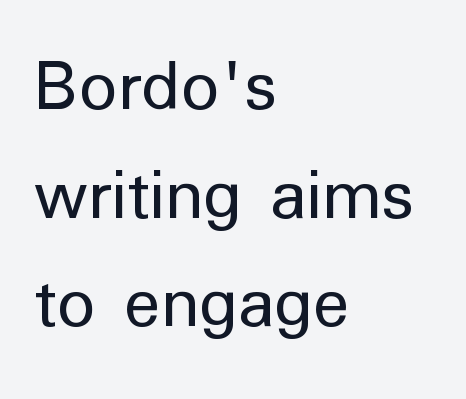
The image shows 76 px regular-weight sans-serif type, upright; set left-aligned, normal line spacing (1.43x), normal letter spacing, not underlined; low stroke contrast and a medium x-height.
